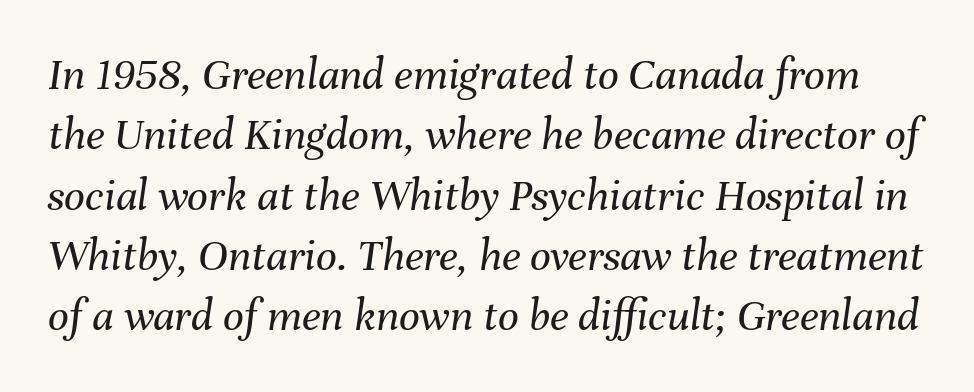
The image shows 46 px regular-weight type, italic (leaning right); set normal line spacing (1.31x), normal letter spacing, not underlined; medium stroke contrast and a medium x-height.
